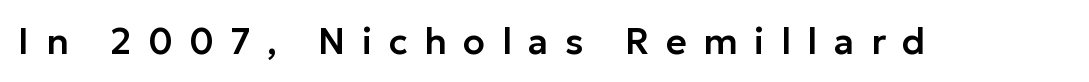
{"serif": "no", "italic": "no", "width": "normal", "stroke_contrast": "low", "x_height": "medium", "monospaced": "no", "underline": "no", "letter_spacing": "wide", "letter_spacing_em": 0.46, "glyph_px": 36}
